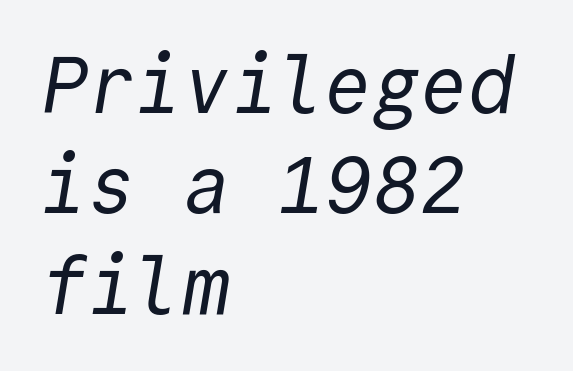
Q: Is the text bold? A: No.
Q: Is the typeface a serif or a sans-serif typeface? A: Sans-serif.
Q: Is the text underlined? A: No.
Q: How is the paragraph aligned? A: Left-aligned.
Q: Is the spacing between letters normal or unusually wide? A: Normal.
Q: Is the spacing between lines tight, normal or loose? A: Normal.
Q: Width (condensed, normal, or wide)? A: Normal.
Q: x-height? A: Medium.
Q: Monospaced? A: Yes.
